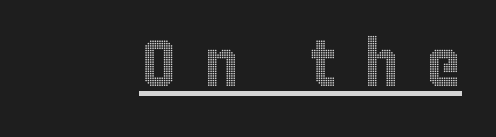
{"italic": "no", "width": "condensed", "x_height": "large", "monospaced": "no", "underline": "yes", "letter_spacing": "wide", "letter_spacing_em": 0.41, "glyph_px": 66}
